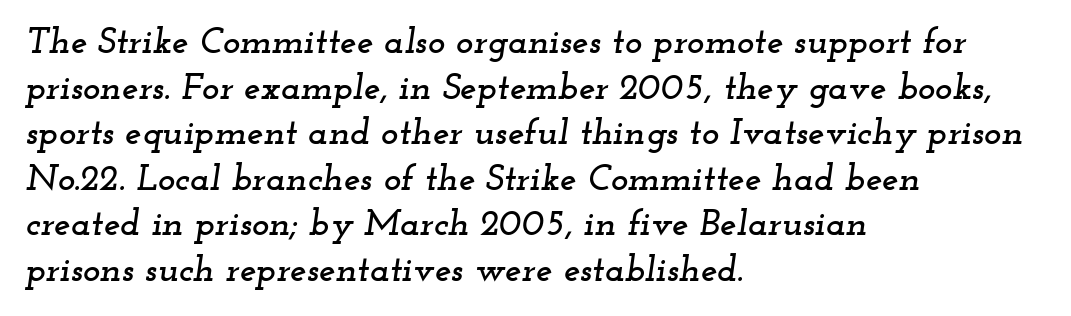
{"serif": "yes", "italic": "yes", "lean": "right", "slant_degrees": 12, "width": "wide", "stroke_contrast": "low", "x_height": "small", "monospaced": "no", "underline": "no", "align": "left", "line_spacing_ratio": 1.23, "letter_spacing": "normal", "letter_spacing_em": 0.0, "glyph_px": 37}
